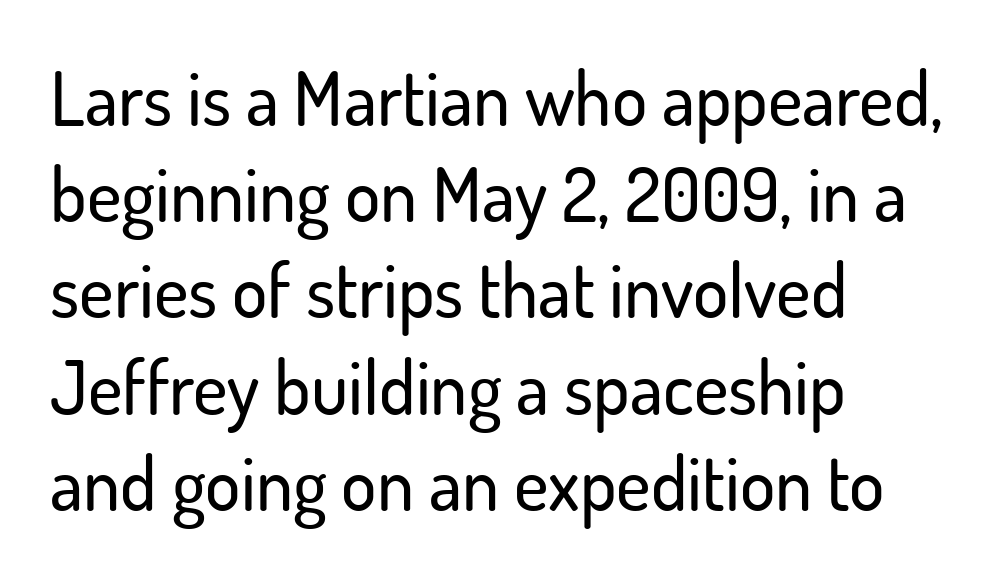
Short note: letters normally spaced. Designer's note — italics off, roman on. Vertical spacing — default. Typographically, this falls in the sans-serif category. Horizontally, the lines are justified to the leading edge only. A clean baseline with only descenders dipping below it.
